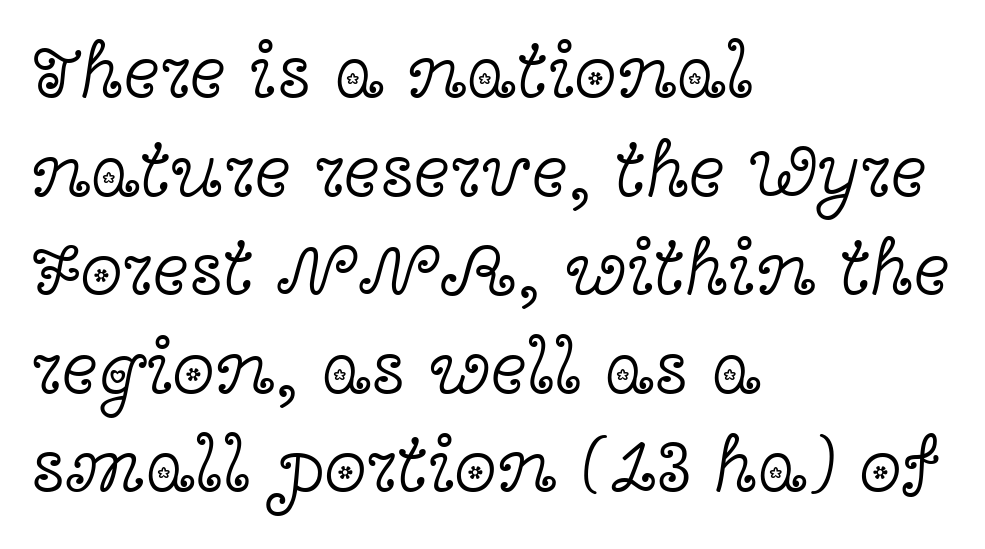
The weight tops out at a normal text grade. Check where the strokes stop: tiny serifs finish them off. The type sits square on the baseline with zero lean. Any mark beneath the type? The region is blank.
